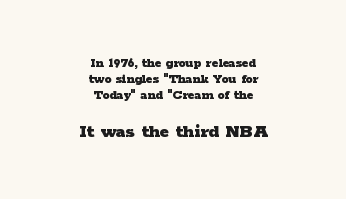
The image shows 20 px bold type, upright; set centered, line spacing 1.16x, normal letter spacing, not underlined; the second (bottom) block is 1.43x larger.
